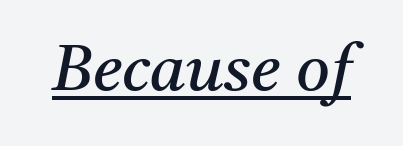
The image shows 65 px regular-weight serif type, italic (leaning right); set normal letter spacing, underlined; medium stroke contrast and a medium x-height.
